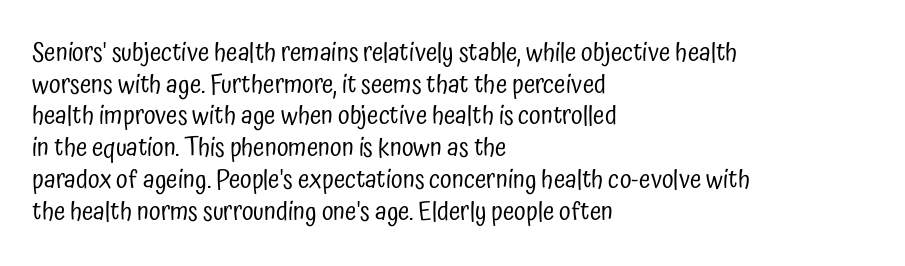
{"italic": "no", "bold": "no", "underline": "no", "align": "left", "line_spacing_ratio": 1.22, "letter_spacing": "normal", "letter_spacing_em": 0.0, "glyph_px": 26}
